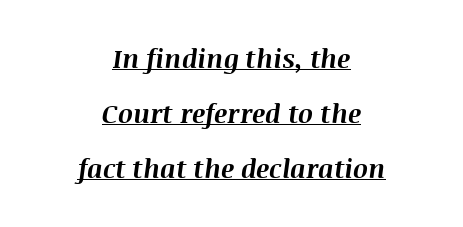
Chunky letters — that's bold for sure. Every row of glyphs is offset so its center matches the block's center. Slanted lettering throughout. The tracking reads as untouched default to a designer's eye. The face used here appears with an underline applied. Horizontal bands of white between lines are thick stripes.
